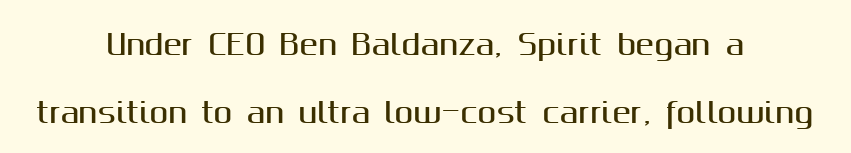
The image shows 28 px sans-serif type, upright; set centered, loose line spacing (2.42x), normal letter spacing, not underlined; medium stroke contrast and a medium x-height.
